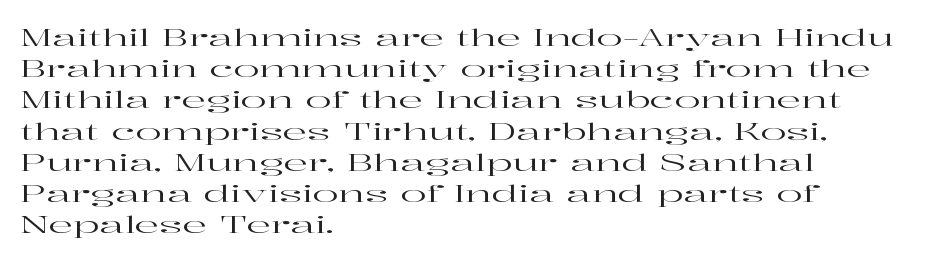
{"italic": "no", "underline": "no", "align": "left", "line_spacing": "normal", "line_spacing_ratio": 1.3, "letter_spacing": "normal", "letter_spacing_em": 0.0, "glyph_px": 24}
